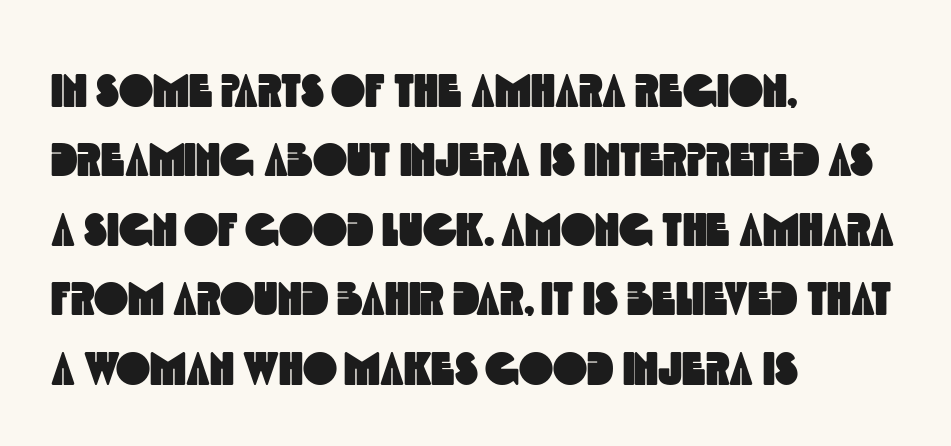
Q: Is the typeface a serif or a sans-serif typeface? A: Sans-serif.
Q: Is the text underlined? A: No.
Q: How is the paragraph aligned? A: Left-aligned.
Q: Is the spacing between letters normal or unusually wide? A: Normal.
Q: Is the spacing between lines tight, normal or loose? A: Normal.
Q: Width (condensed, normal, or wide)? A: Condensed.
Q: x-height? A: Large.
Q: Monospaced? A: No.
